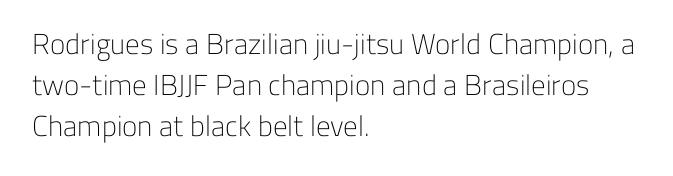
{"serif": "no", "italic": "no", "bold": "no", "weight": "light", "width": "normal", "stroke_contrast": "low", "x_height": "medium", "monospaced": "no", "underline": "no", "align": "left", "line_spacing": "normal", "line_spacing_ratio": 1.41, "letter_spacing": "normal", "letter_spacing_em": 0.0, "glyph_px": 29}
